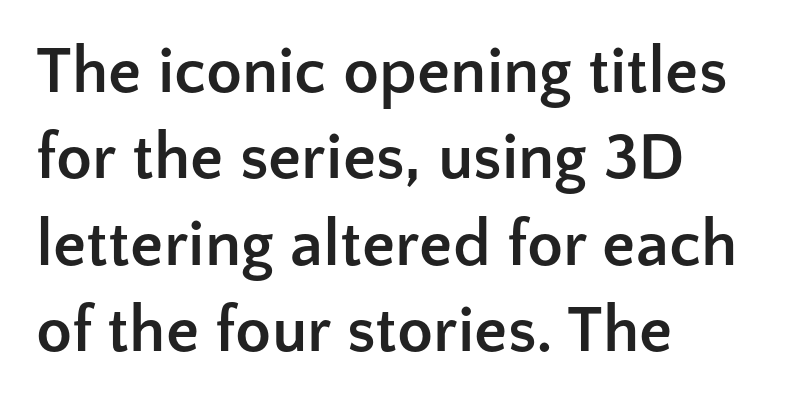
{"serif": "no", "italic": "no", "bold": "yes", "weight": "semibold", "width": "normal", "stroke_contrast": "low", "x_height": "medium", "monospaced": "no", "underline": "no", "align": "left", "line_spacing": "normal", "line_spacing_ratio": 1.31, "letter_spacing": "normal", "letter_spacing_em": 0.0, "glyph_px": 66}
